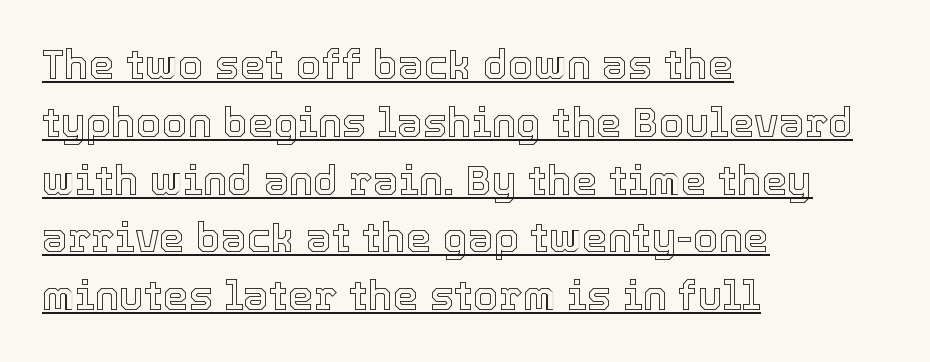
The image shows 41 px text type, upright; set left-aligned, normal line spacing (1.41x), normal letter spacing, underlined; a medium x-height.
